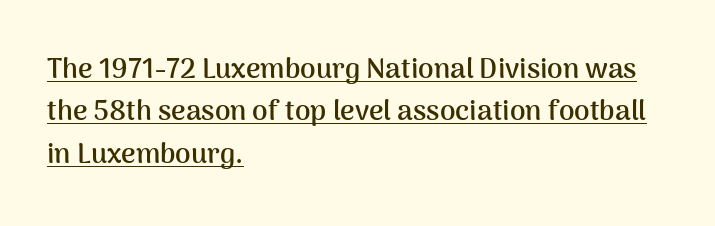
{"serif": "no", "italic": "no", "bold": "yes", "weight": "semibold", "width": "normal", "stroke_contrast": "medium", "x_height": "medium", "monospaced": "no", "underline": "yes", "align": "left", "line_spacing": "normal", "line_spacing_ratio": 1.51, "letter_spacing": "normal", "letter_spacing_em": 0.0, "glyph_px": 28}
